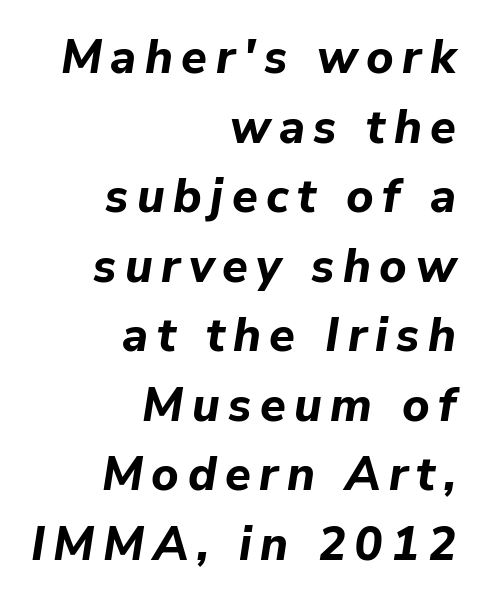
{"italic": "yes", "lean": "right", "slant_degrees": 9, "bold": "yes", "weight": "bold", "width": "normal", "stroke_contrast": "low", "x_height": "medium", "monospaced": "no", "underline": "no", "align": "right", "line_spacing": "normal", "line_spacing_ratio": 1.48, "glyph_px": 47}
